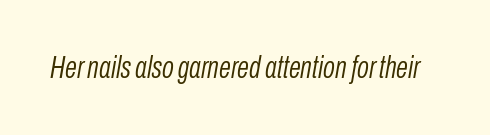
The image shows 31 px light, condensed type, italic (leaning right); set normal letter spacing, not underlined; low stroke contrast and a medium x-height.
